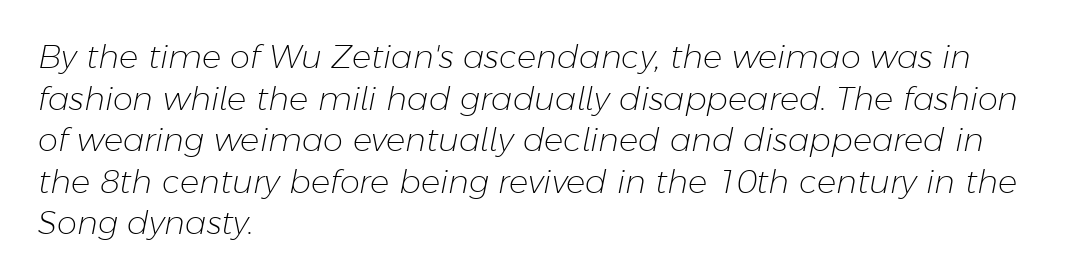
Q: Is the text bold? A: No.
Q: Is the text italic (slanted)? A: Yes, it leans right by about 11 degrees.
Q: Is the text underlined? A: No.
Q: How is the paragraph aligned? A: Left-aligned.
Q: Is the spacing between letters normal or unusually wide? A: Normal.
Q: Is the spacing between lines tight, normal or loose? A: Normal.
Q: Width (condensed, normal, or wide)? A: Normal.
Q: Stroke contrast? A: Low.
Q: x-height? A: Medium.
Q: Monospaced? A: No.
